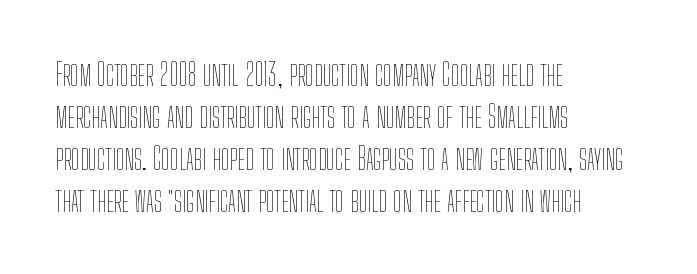
{"italic": "no", "bold": "no", "weight": "thin", "width": "condensed", "stroke_contrast": "low", "x_height": "medium", "monospaced": "no", "underline": "no", "align": "left", "line_spacing": "normal", "line_spacing_ratio": 1.35, "letter_spacing": "normal", "letter_spacing_em": 0.0, "glyph_px": 31}
